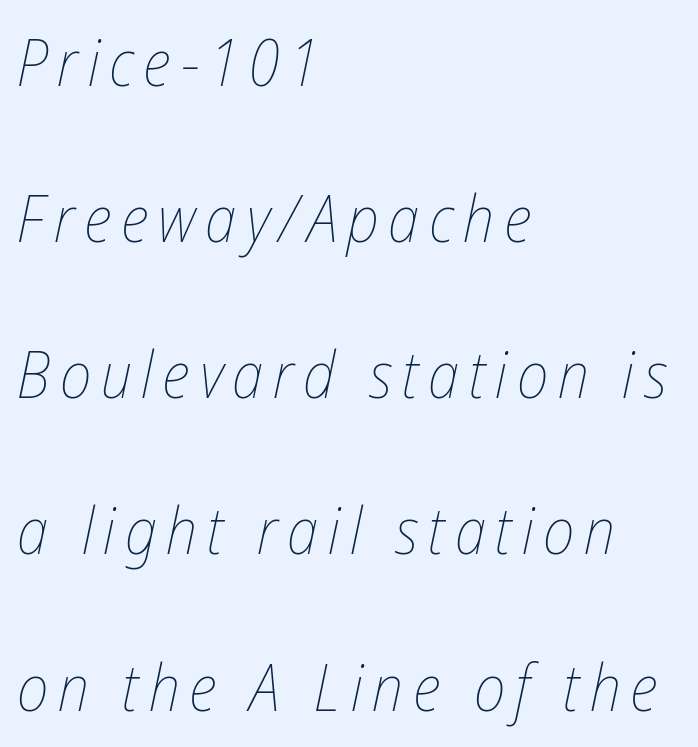
{"italic": "yes", "lean": "right", "slant_degrees": 12, "bold": "no", "weight": "thin", "width": "condensed", "stroke_contrast": "low", "x_height": "medium", "monospaced": "no", "underline": "no", "align": "left", "line_spacing": "loose", "line_spacing_ratio": 2.44, "glyph_px": 64}
